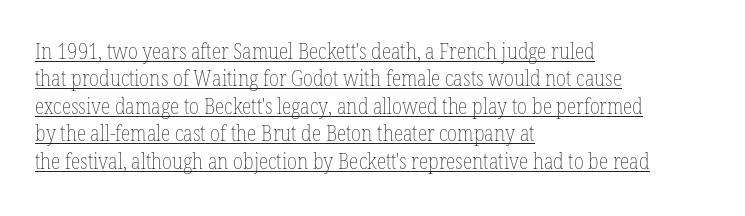
The compositor pushed each line to the left boundary. A light-to-regular cut is what we see here. Summary of vertical rhythm: regular, with standard interline spacing. Vertical strokes here are truly vertical. The gaps between neighbouring characters are ordinary and unremarkable.
